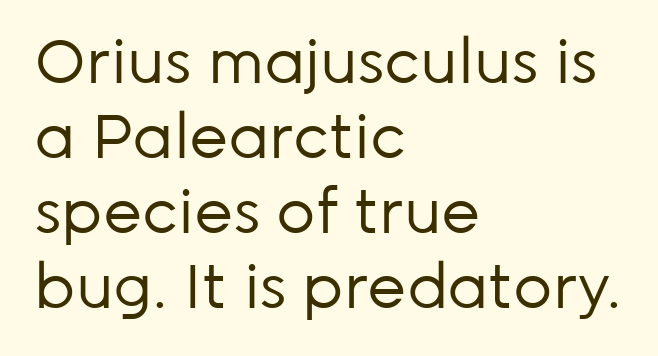
The image shows 61 px regular-weight sans-serif type, upright; set left-aligned, line spacing 1.23x, normal letter spacing, not underlined; low stroke contrast and a medium x-height.
